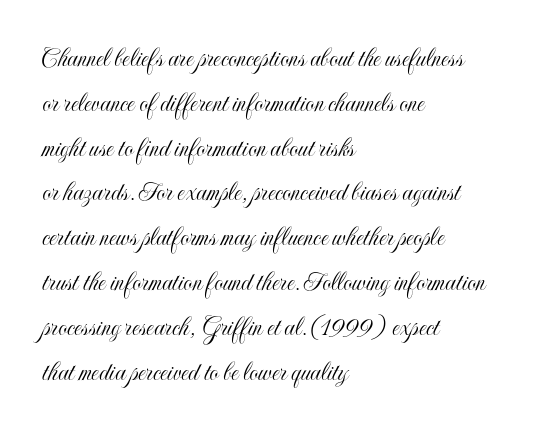
The image shows 28 px condensed type; set left-aligned, normal line spacing (1.6x), normal letter spacing, not underlined; a small x-height.
